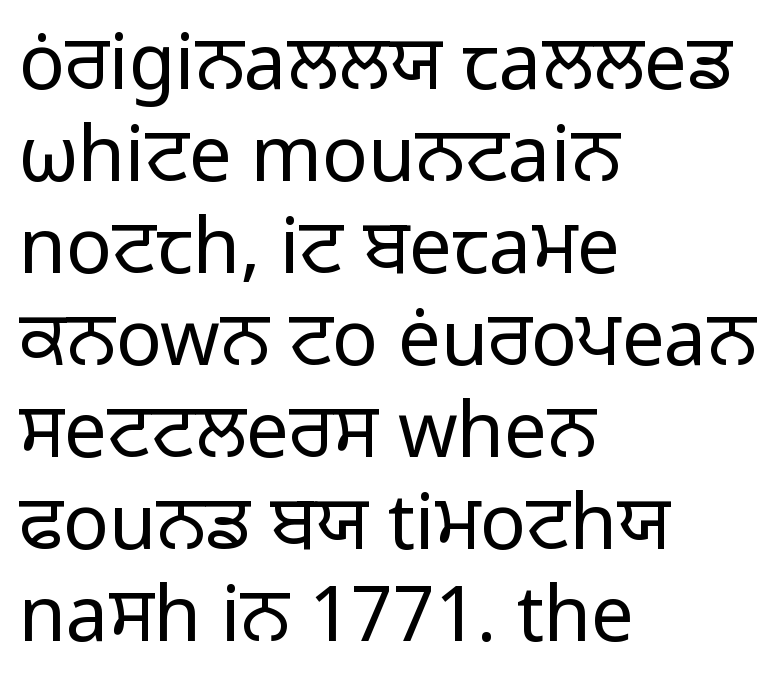
Q: Is the text bold? A: No.
Q: Is the text italic (slanted)? A: No, it is upright.
Q: Is the typeface a serif or a sans-serif typeface? A: Sans-serif.
Q: Is the text underlined? A: No.
Q: How is the paragraph aligned? A: Left-aligned.
Q: Is the spacing between letters normal or unusually wide? A: Normal.
Q: Width (condensed, normal, or wide)? A: Normal.
Q: Stroke contrast? A: Low.
Q: x-height? A: Medium.
Q: Monospaced? A: No.
